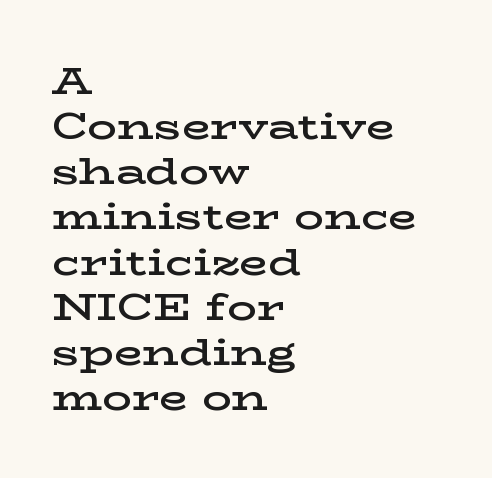
{"serif": "yes", "italic": "no", "bold": "semi", "weight": "semibold", "width": "wide", "stroke_contrast": "low", "x_height": "medium", "monospaced": "no", "underline": "no", "align": "left", "line_spacing_ratio": 1.22, "letter_spacing": "normal", "letter_spacing_em": 0.0, "glyph_px": 37}
